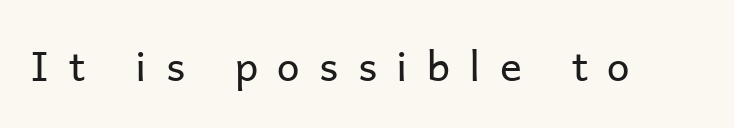
Proportional: the letters do not fall into vertical columns. This sample uses expanded letter spacing, leaving extra air between glyphs. Type style note: lacks serifs. Letters have the restrained weight of plain body copy at most. Bare-footed words on every line.
